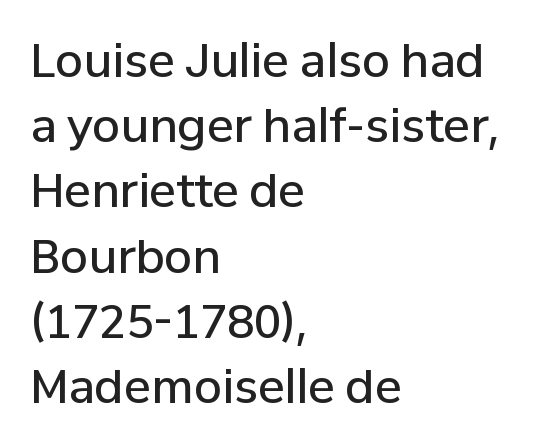
{"serif": "no", "italic": "no", "bold": "semi", "weight": "semibold", "width": "normal", "stroke_contrast": "low", "x_height": "medium", "monospaced": "no", "underline": "no", "align": "left", "line_spacing": "normal", "line_spacing_ratio": 1.45, "letter_spacing": "normal", "letter_spacing_em": 0.0, "glyph_px": 45}
